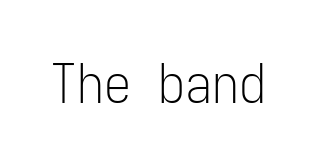
The image shows 54 px light, condensed sans-serif type, upright; set normal letter spacing, not underlined; low stroke contrast and a medium x-height.
